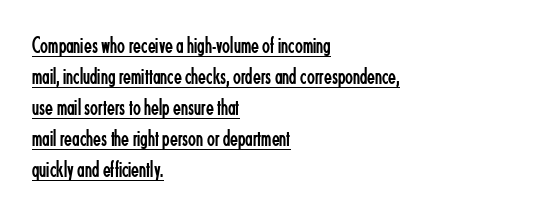
{"italic": "no", "bold": "no", "underline": "yes", "align": "left", "line_spacing": "normal", "line_spacing_ratio": 1.35, "letter_spacing": "normal", "letter_spacing_em": 0.0, "glyph_px": 23}
